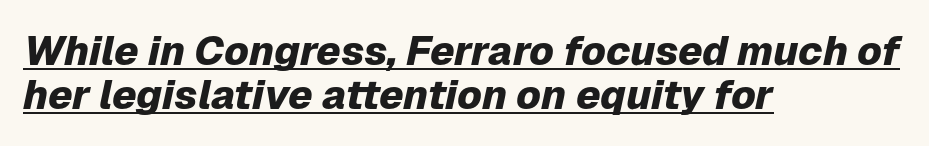
The image shows 41 px heavy type, italic (leaning right); set left-aligned, tight line spacing (1.08x), normal letter spacing, underlined; low stroke contrast and a medium x-height.
